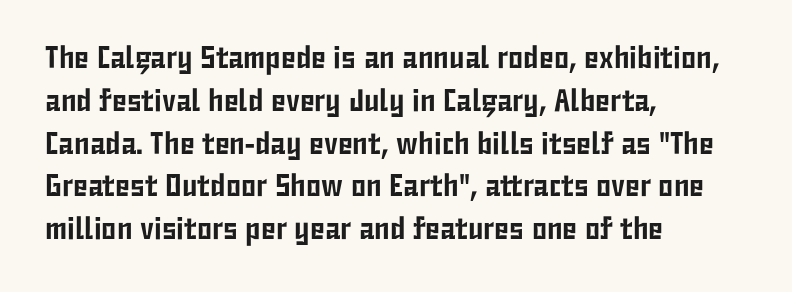
Short note: letters normally spaced. The rendering uses natural spacing where letterforms have individual widths. Check where the strokes stop: nothing finishes them off — pure sans. Glance below the letters and you will spot only blank space. A student would call this left alignment; a typographer would say flush left, rag right.
